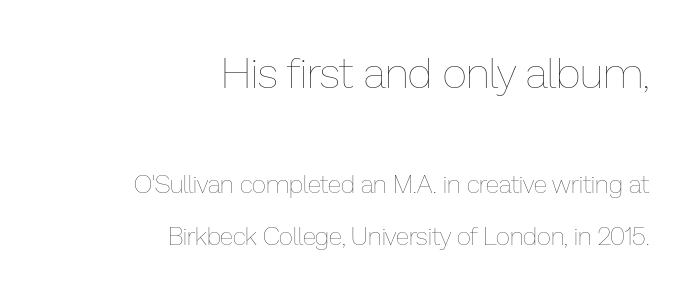
{"italic": "no", "bold": "no", "weight": "thin", "width": "normal", "stroke_contrast": "low", "x_height": "medium", "monospaced": "no", "underline": "no", "align": "right", "line_spacing": "loose", "line_spacing_ratio": 2.07, "letter_spacing": "normal", "letter_spacing_em": 0.0, "larger_block": "first", "size_ratio": 1.72, "glyph_px": 43}
